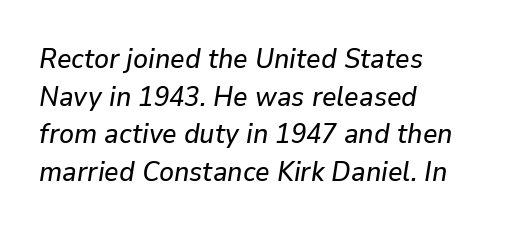
{"italic": "yes", "lean": "right", "slant_degrees": 9, "width": "normal", "stroke_contrast": "low", "x_height": "medium", "monospaced": "no", "underline": "no", "align": "left", "line_spacing": "normal", "line_spacing_ratio": 1.34, "letter_spacing": "normal", "letter_spacing_em": 0.0, "glyph_px": 28}
